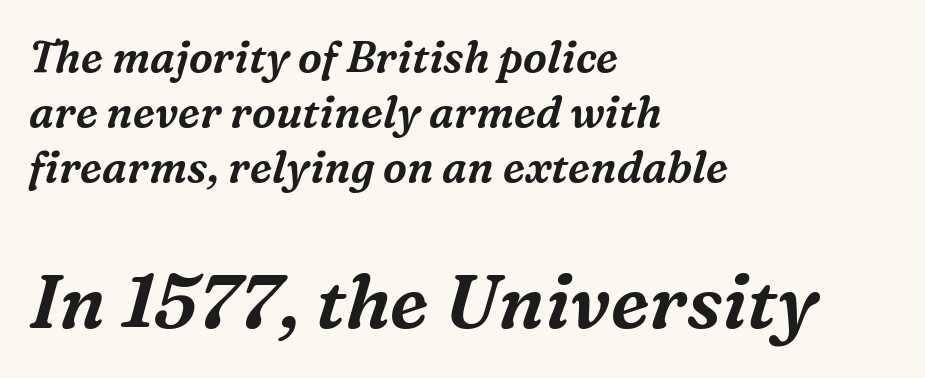
{"serif": "yes", "italic": "yes", "lean": "right", "slant_degrees": 16, "width": "normal", "stroke_contrast": "medium", "x_height": "medium", "monospaced": "no", "underline": "no", "align": "left", "line_spacing": "normal", "line_spacing_ratio": 1.28, "letter_spacing": "normal", "letter_spacing_em": 0.0, "larger_block": "second", "size_ratio": 1.74, "glyph_px": 75}
